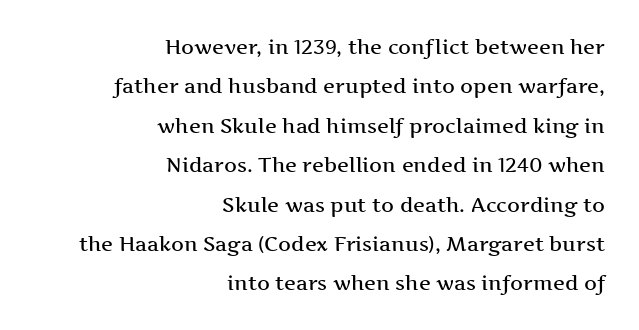
These lines are set flush right with a ragged left edge. Italic: no, the glyphs are upright roman. Just letters on the line, the space beneath them empty. The tracking reads as untouched default to a designer's eye. Does the leading feel generous? Absolutely, it's lavish.
